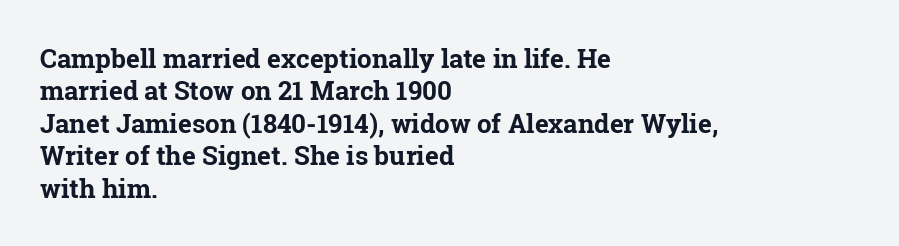
Interline gaps are of average width in this sample. Words float on clear page, feet unadorned. Weight check: bold — yes, fully. These lines were composed using upright roman letters.
